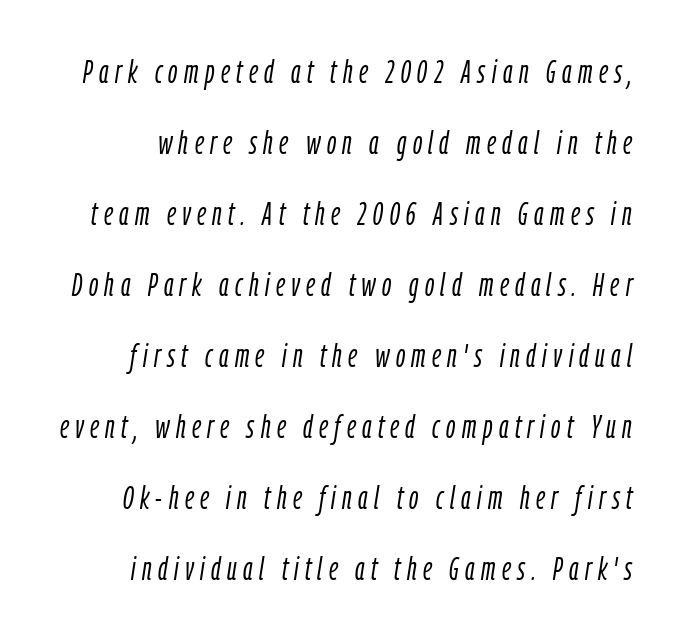
Q: Is the text bold? A: No.
Q: Is the text italic (slanted)? A: Yes, it leans right by about 9 degrees.
Q: Is the text underlined? A: No.
Q: Is the spacing between letters normal or unusually wide? A: Unusually wide.
Q: Is the spacing between lines tight, normal or loose? A: Loose.
Q: Width (condensed, normal, or wide)? A: Condensed.
Q: Stroke contrast? A: Low.
Q: x-height? A: Medium.
Q: Monospaced? A: No.
